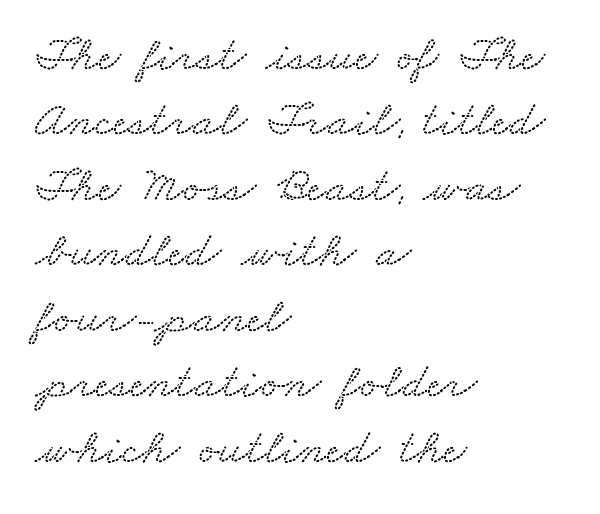
Interline gaps are of average width in this sample. You could not count columns in this text — the font is proportionally spaced. Examine the stroke ends and you'll spot serifs. The tracking reads as untouched default to a designer's eye. Caption: multi-line text, flush left, ragged right. Honestly, there is no underline to notice here at all.
